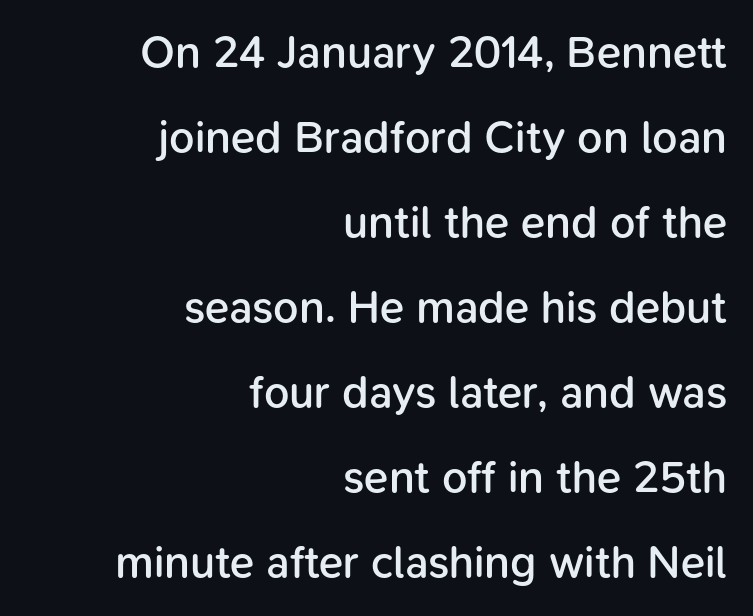
{"serif": "no", "italic": "no", "bold": "semi", "weight": "semibold", "width": "normal", "stroke_contrast": "low", "x_height": "medium", "monospaced": "no", "underline": "no", "align": "right", "line_spacing_ratio": 1.89, "letter_spacing": "normal", "letter_spacing_em": 0.0, "glyph_px": 45}
